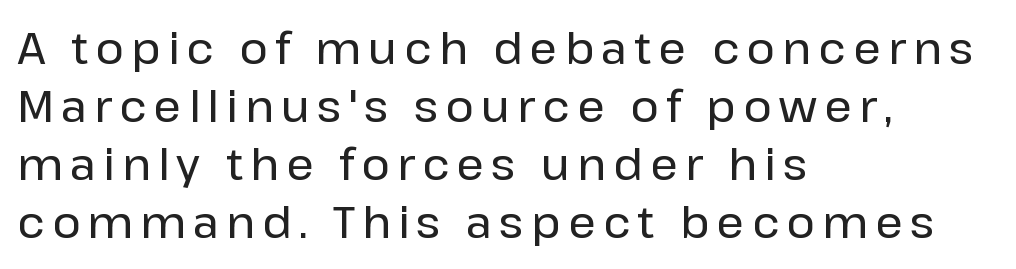
{"serif": "no", "italic": "no", "width": "normal", "stroke_contrast": "low", "x_height": "medium", "monospaced": "no", "underline": "no", "align": "left", "line_spacing": "normal", "line_spacing_ratio": 1.35, "glyph_px": 43}
